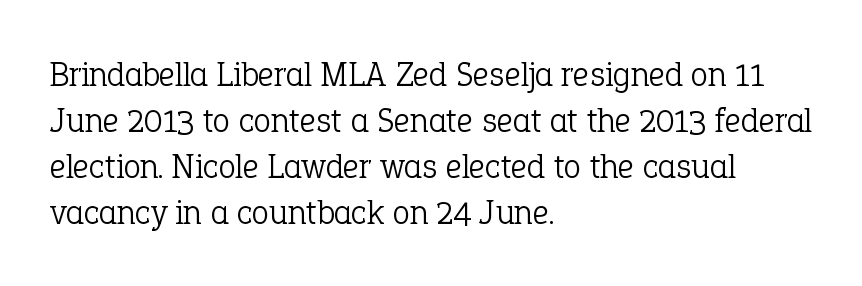
The type sits square on the baseline with zero lean. This sample uses plain, unmodified letter spacing. Do the characters align in a grid? No, the font is proportional. The baseline area is clear. The type family on display is of the serif kind.
